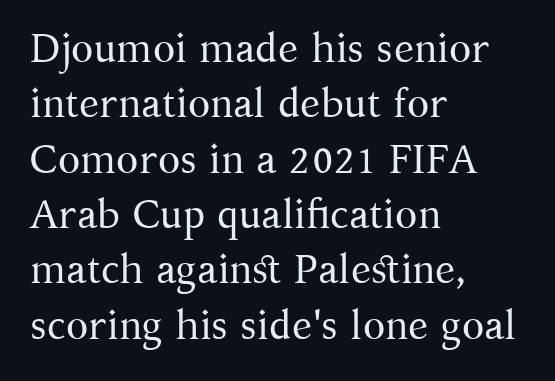
Q: Is the text bold? A: No.
Q: Is the text italic (slanted)? A: No, it is upright.
Q: Is the typeface a serif or a sans-serif typeface? A: Serif.
Q: Is the text underlined? A: No.
Q: How is the paragraph aligned? A: Left-aligned.
Q: Is the spacing between letters normal or unusually wide? A: Normal.
Q: Is the spacing between lines tight, normal or loose? A: Normal.
Q: Width (condensed, normal, or wide)? A: Normal.
Q: Stroke contrast? A: Medium.
Q: x-height? A: Medium.
Q: Monospaced? A: No.
